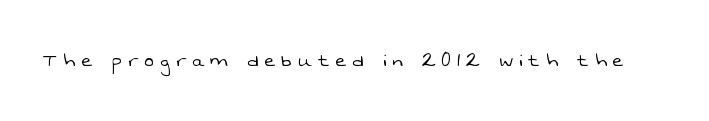
What stands out about the letter spacing? Its width — letters are far apart. Type without underlining. The letters look calm and open, with moderate or lighter stems.
